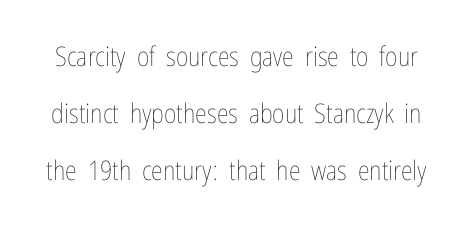
Nothing unusual about the tracking: characters are spaced as the font intends. Compared with a typical body face, this is equally light or lighter still. The specimen reads as upright at a glance. Type without underlining. The designer dialed line spacing up above the default.
